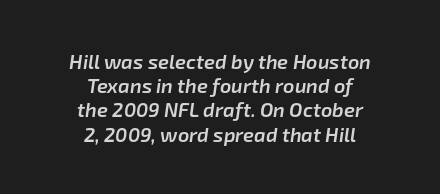
Q: Is the text bold? A: Semi-bold.
Q: Is the text italic (slanted)? A: Yes, it leans right by about 8 degrees.
Q: Is the text underlined? A: No.
Q: How is the paragraph aligned? A: Centered.
Q: Is the spacing between letters normal or unusually wide? A: Normal.
